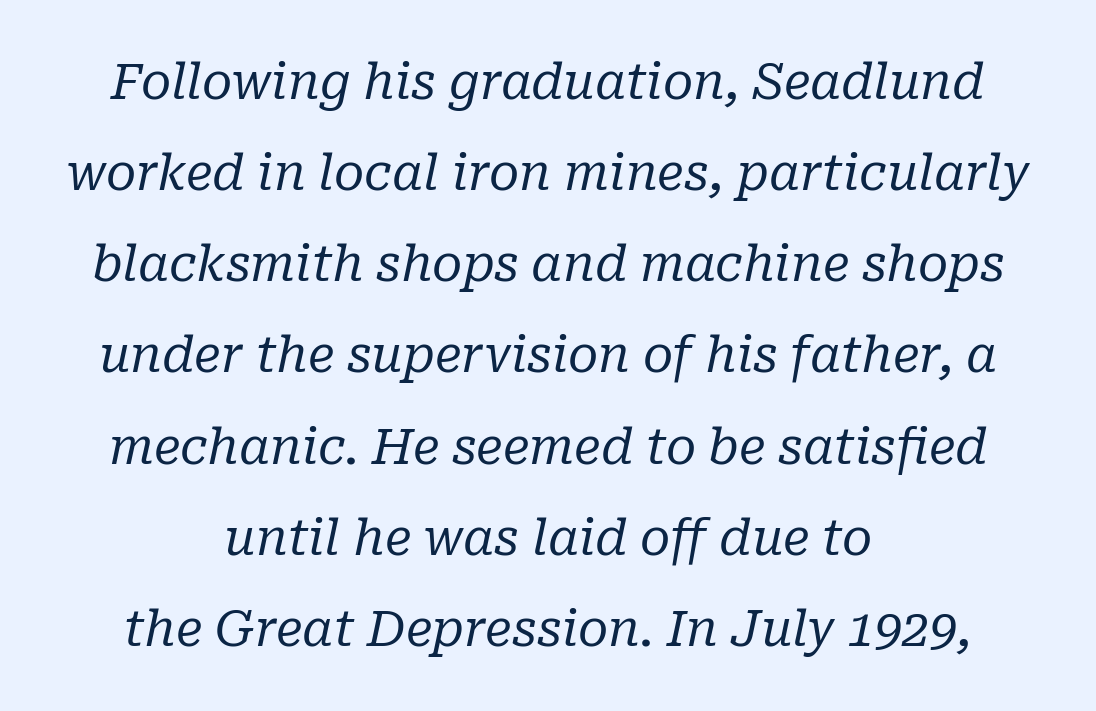
{"serif": "yes", "italic": "yes", "lean": "right", "slant_degrees": 10, "bold": "no", "weight": "regular", "width": "normal", "stroke_contrast": "low", "x_height": "medium", "monospaced": "no", "underline": "no", "align": "center", "line_spacing_ratio": 1.86, "letter_spacing": "normal", "letter_spacing_em": 0.0, "glyph_px": 49}
